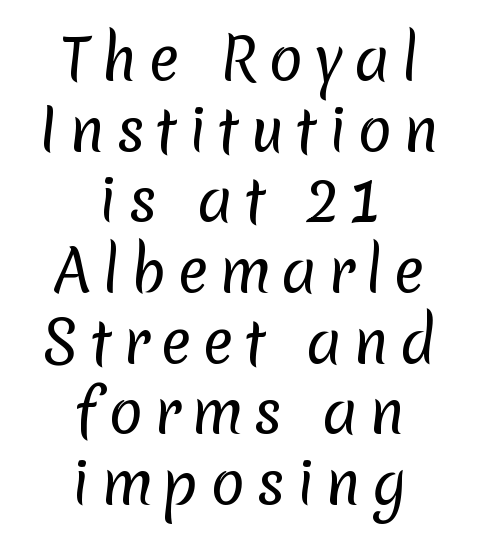
The image shows 57 px regular-weight sans-serif type; set centered, line spacing 1.24x, not underlined; low stroke contrast and a medium x-height.
